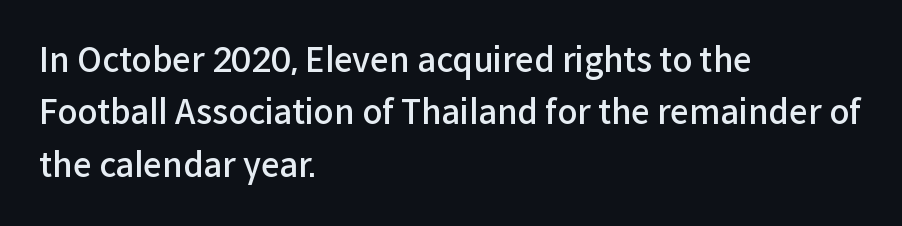
The image shows 33 px semibold sans-serif type, upright; set left-aligned, normal line spacing (1.59x), normal letter spacing, not underlined; low stroke contrast and a medium x-height.
